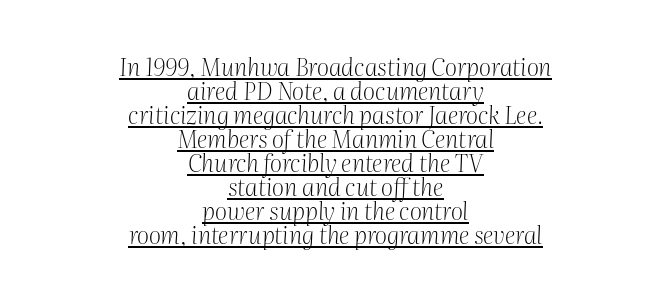
The image shows 24 px text type, italic (leaning right); set centered, tight line spacing (1.0x), normal letter spacing, underlined.
